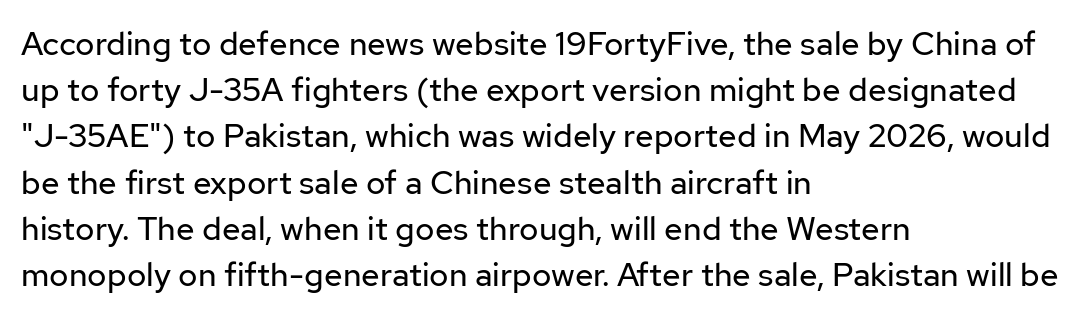
{"serif": "no", "italic": "no", "bold": "no", "weight": "regular", "width": "normal", "stroke_contrast": "low", "x_height": "medium", "monospaced": "no", "underline": "no", "align": "left", "line_spacing": "normal", "line_spacing_ratio": 1.4, "letter_spacing": "normal", "letter_spacing_em": 0.0, "glyph_px": 33}
